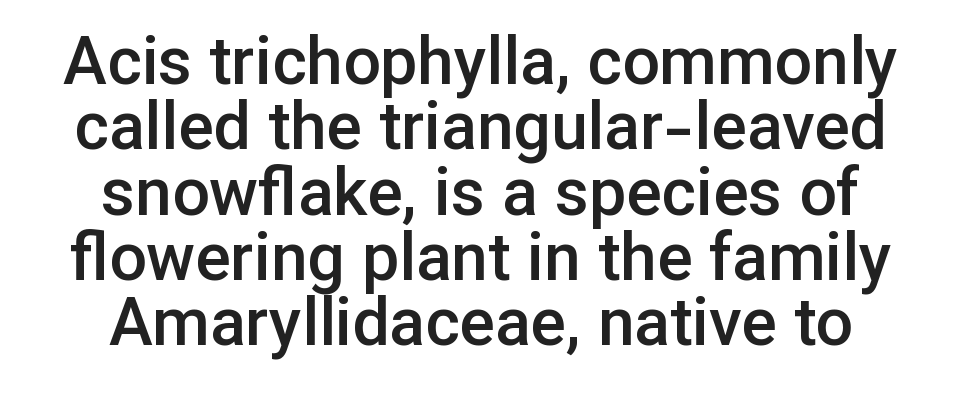
Summary of vertical rhythm: compact, with narrow interline spacing. Does the lettering tilt? It doesn't — this is upright. Each glyph is drawn with semibold strokes, heavier than normal yet not fully bold. Words float on clear page, feet unadorned. The lines are quadded center. The typeface chosen for these lines omits serifs.
